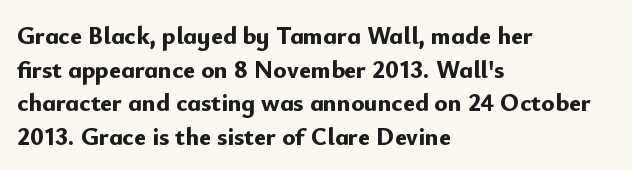
Q: Is the text bold? A: Yes.
Q: Is the text italic (slanted)? A: No, it is upright.
Q: Is the text underlined? A: No.
Q: How is the paragraph aligned? A: Left-aligned.
Q: Is the spacing between letters normal or unusually wide? A: Normal.
Q: Is the spacing between lines tight, normal or loose? A: Normal.
